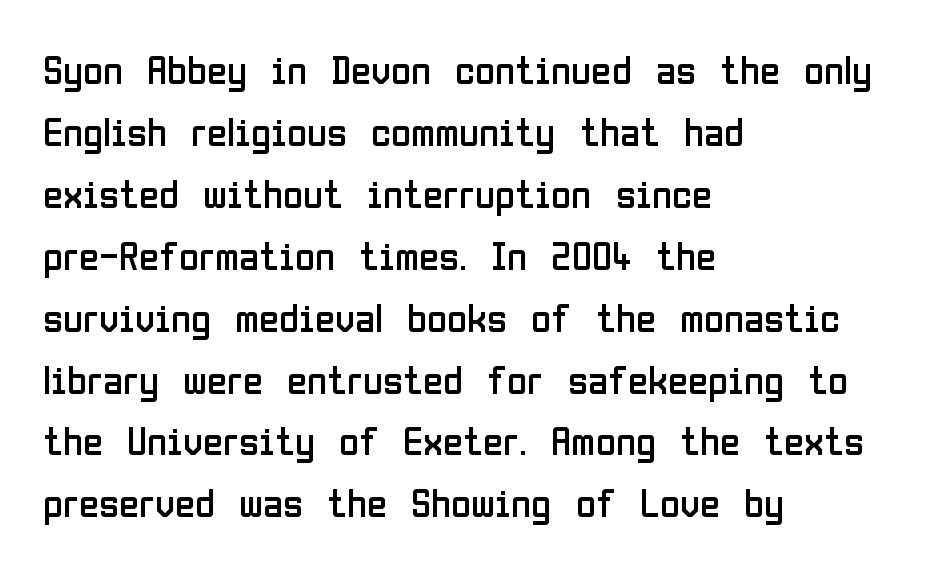
{"serif": "no", "italic": "no", "bold": "no", "weight": "regular", "width": "condensed", "stroke_contrast": "low", "x_height": "medium", "monospaced": "no", "underline": "no", "align": "left", "line_spacing": "normal", "line_spacing_ratio": 1.51, "letter_spacing": "normal", "letter_spacing_em": 0.0, "glyph_px": 41}
